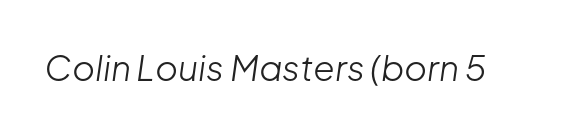
Looks like regular typesetting: each glyph gets only the width it needs. The text carries the slant typical of an italic or oblique font. Tracking value appears to be zero — textbook default spacing. Underlining? Definitely not there. No extra ink here — the face is not bold.
